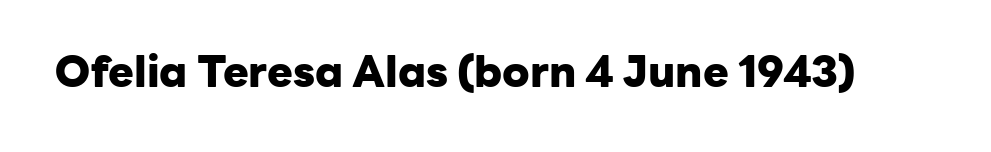
{"serif": "no", "italic": "no", "bold": "yes", "weight": "heavy", "width": "normal", "stroke_contrast": "low", "x_height": "medium", "monospaced": "no", "underline": "no", "letter_spacing": "normal", "letter_spacing_em": 0.0, "glyph_px": 43}
